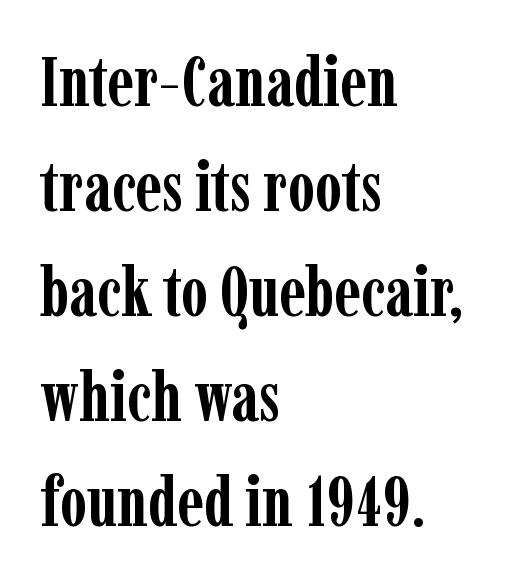
Q: Is the text bold? A: Yes.
Q: Is the text italic (slanted)? A: No, it is upright.
Q: Is the typeface a serif or a sans-serif typeface? A: Serif.
Q: Is the text underlined? A: No.
Q: How is the paragraph aligned? A: Left-aligned.
Q: Is the spacing between letters normal or unusually wide? A: Normal.
Q: Is the spacing between lines tight, normal or loose? A: Normal.
Q: Width (condensed, normal, or wide)? A: Condensed.
Q: Stroke contrast? A: Low.
Q: x-height? A: Medium.
Q: Monospaced? A: No.
